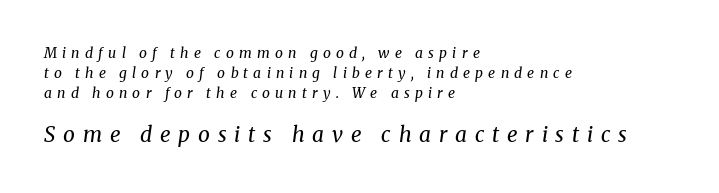
{"italic": "yes", "lean": "right", "slant_degrees": 8, "bold": "no", "underline": "no", "align": "left", "line_spacing": "normal", "line_spacing_ratio": 1.44, "letter_spacing": "wide", "letter_spacing_em": 0.37, "larger_block": "second", "size_ratio": 1.5, "glyph_px": 21}
